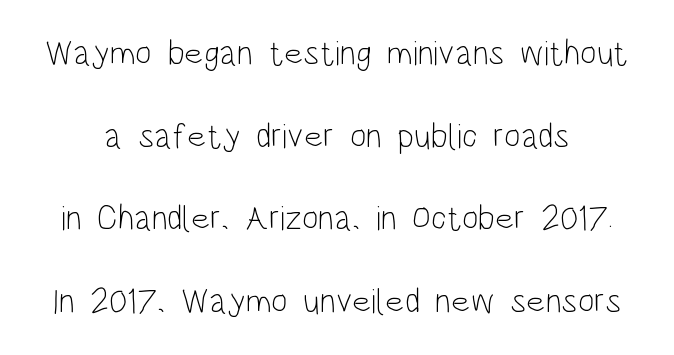
Examine the stroke ends and you'll find no serifs. The space beneath each line is pristine and unruled. Here the designer chose a conventional face with non-uniform glyph widths. The tracking reads as untouched default to a designer's eye. This block would shrink considerably if given ordinary leading; it's expanded now. The weight tops out at a normal text grade.
